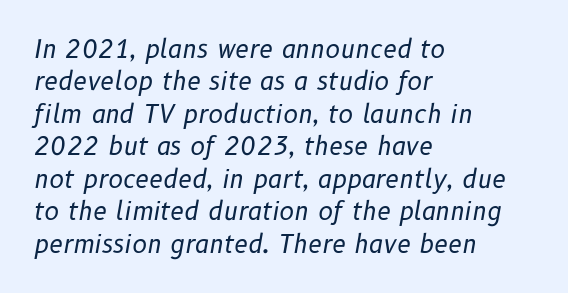
The image shows 25 px text type, italic (leaning right); set left-aligned, normal line spacing (1.3x), normal letter spacing, not underlined.
